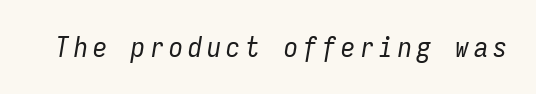
The image shows 28 px regular-weight, condensed type, italic (leaning right), monospaced; set not underlined; low stroke contrast and a medium x-height.
